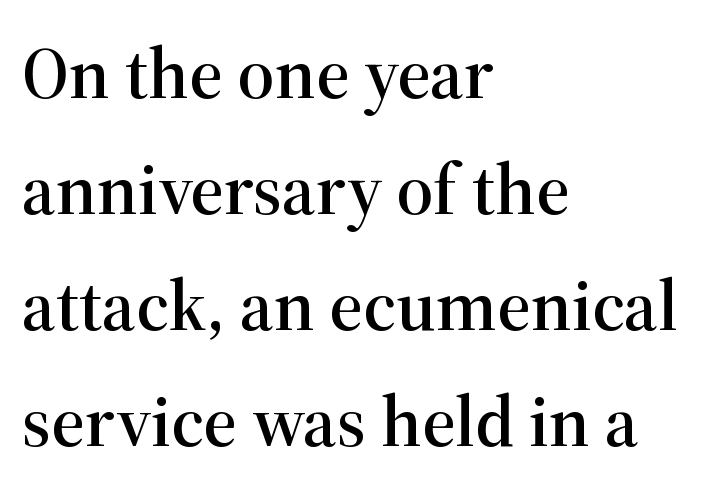
{"serif": "yes", "italic": "no", "width": "normal", "stroke_contrast": "high", "x_height": "medium", "monospaced": "no", "underline": "no", "align": "left", "line_spacing": "normal", "line_spacing_ratio": 1.59, "letter_spacing": "normal", "letter_spacing_em": 0.0, "glyph_px": 73}
